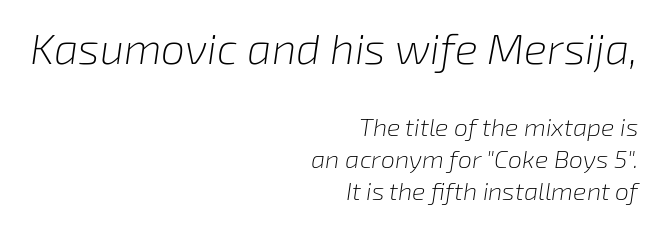
Q: Is the text bold? A: No.
Q: Is the text italic (slanted)? A: Yes, it leans right by about 8 degrees.
Q: Is the text underlined? A: No.
Q: How is the paragraph aligned? A: Right-aligned.
Q: Is the spacing between letters normal or unusually wide? A: Normal.
Q: Is the spacing between lines tight, normal or loose? A: Normal.
Q: Which block of text is set in a larger size, the first (top) or the second (bottom)? A: The first (top) one.
Q: Width (condensed, normal, or wide)? A: Normal.
Q: Stroke contrast? A: Low.
Q: x-height? A: Medium.
Q: Monospaced? A: No.
